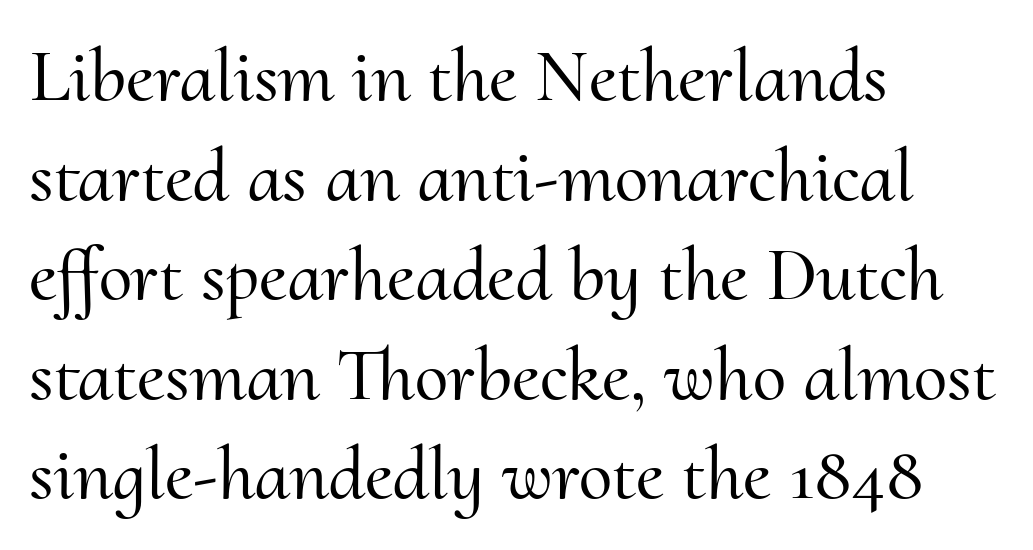
Q: Is the text italic (slanted)? A: No, it is upright.
Q: Is the typeface a serif or a sans-serif typeface? A: Serif.
Q: Is the text underlined? A: No.
Q: How is the paragraph aligned? A: Left-aligned.
Q: Is the spacing between letters normal or unusually wide? A: Normal.
Q: Is the spacing between lines tight, normal or loose? A: Normal.
Q: Width (condensed, normal, or wide)? A: Normal.
Q: Stroke contrast? A: Medium.
Q: x-height? A: Small.
Q: Monospaced? A: No.
